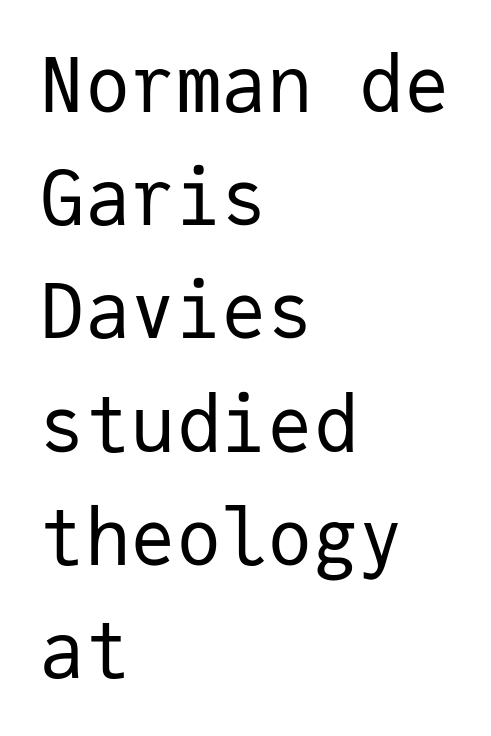
{"serif": "no", "italic": "no", "bold": "no", "weight": "regular", "width": "normal", "stroke_contrast": "low", "x_height": "medium", "monospaced": "yes", "underline": "no", "align": "left", "line_spacing": "normal", "line_spacing_ratio": 1.49, "letter_spacing": "normal", "letter_spacing_em": 0.0, "glyph_px": 76}
